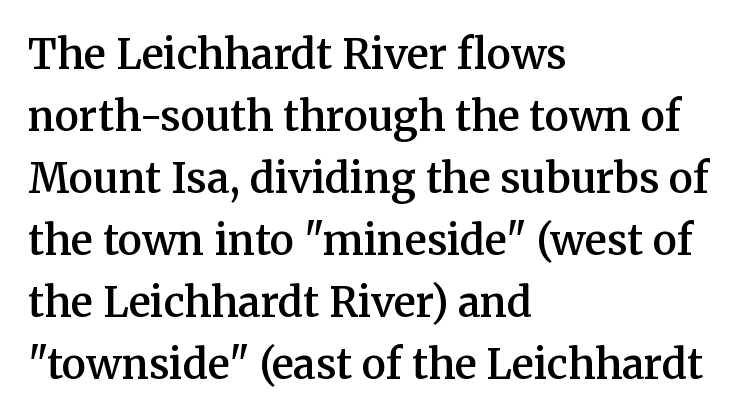
{"serif": "yes", "italic": "no", "bold": "semi", "weight": "semibold", "width": "normal", "stroke_contrast": "medium", "x_height": "medium", "monospaced": "no", "underline": "no", "align": "left", "line_spacing": "normal", "line_spacing_ratio": 1.51, "letter_spacing": "normal", "letter_spacing_em": 0.0, "glyph_px": 41}
